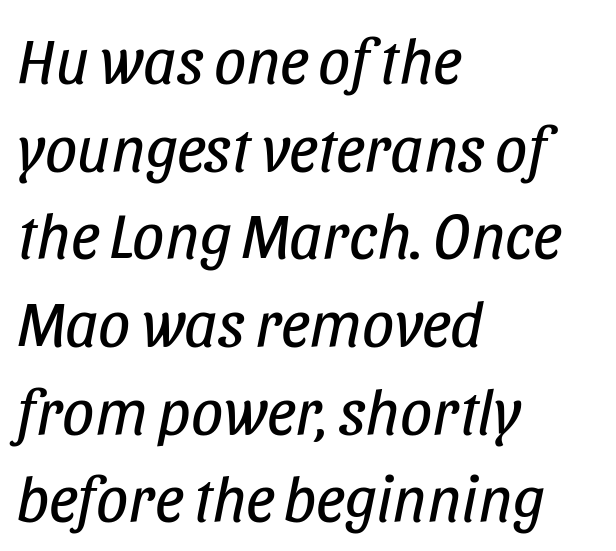
{"italic": "yes", "lean": "right", "slant_degrees": 11, "bold": "no", "weight": "regular", "width": "condensed", "stroke_contrast": "low", "x_height": "large", "monospaced": "no", "underline": "no", "align": "left", "line_spacing": "normal", "line_spacing_ratio": 1.37, "letter_spacing": "normal", "letter_spacing_em": 0.0, "glyph_px": 64}
